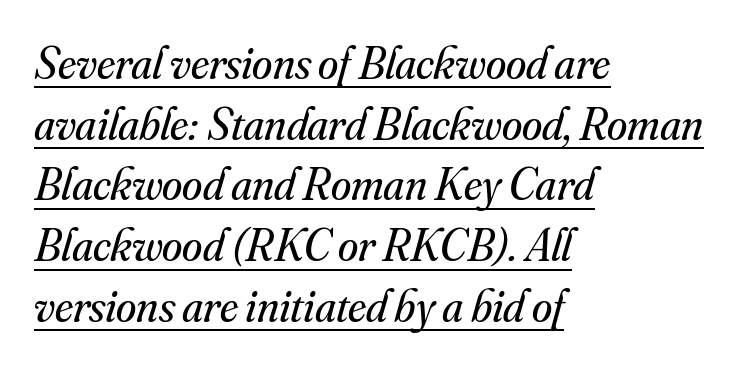
The font sits on the lighter half of the weight spectrum, regular included. No extra tracking has been applied to these lines. The letters are slanted; this is an italic face. The setting favours the left margin, as ordinary paragraphs usually do. The type family on display is of the serif kind. The words here are underlined.
